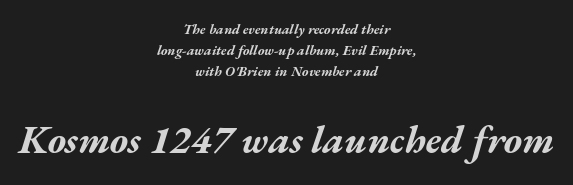
Q: Is the text bold? A: Yes.
Q: Is the text italic (slanted)? A: Yes, it leans right by about 17 degrees.
Q: Is the text underlined? A: No.
Q: How is the paragraph aligned? A: Centered.
Q: Is the spacing between letters normal or unusually wide? A: Normal.
Q: Is the spacing between lines tight, normal or loose? A: Normal.
Q: Which block of text is set in a larger size, the first (top) or the second (bottom)? A: The second (bottom) one.
Q: Width (condensed, normal, or wide)? A: Wide.
Q: Stroke contrast? A: Medium.
Q: x-height? A: Medium.
Q: Monospaced? A: No.
